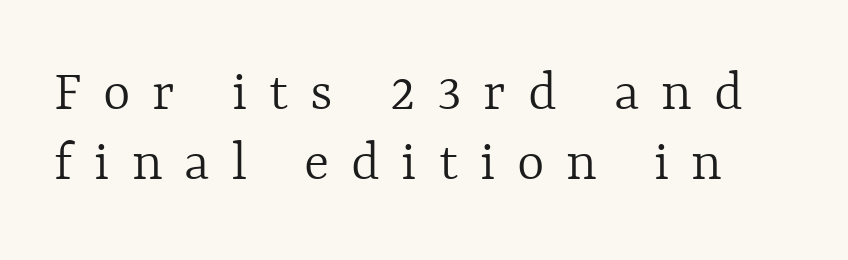
The image shows 59 px light type, upright; set line spacing 1.19x, unusually wide letter spacing (+0.37 em), not underlined; a medium x-height.
